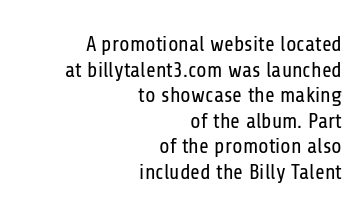
The image shows 21 px text type, upright; set right-aligned, line spacing 1.22x, normal letter spacing, not underlined.
